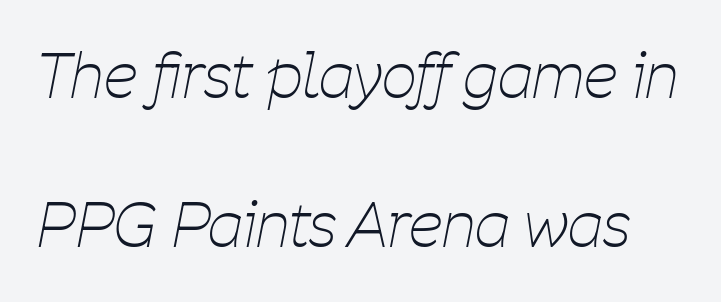
The font sits on the lighter half of the weight spectrum, regular included. Tall strokes in this sample are angled rather than plumb. Descenders hang freely into open space. The letterforms sit shoulder to shoulder at normal distance. Loosely led — the rows are spread out. You could not count columns in this text — the font is proportionally spaced.
